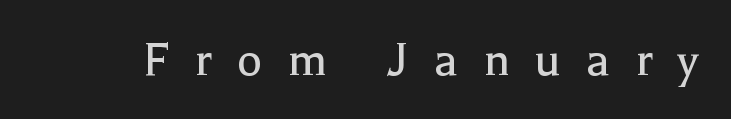
Each letter's strokes conclude with small projecting serifs. Is this a fixed-width face? No — the glyphs have proportional, varying widths. The cut favours lightness, reaching ordinary text weight at its darkest. Quick note: underline off. The axis of the letterforms is exactly vertical.
